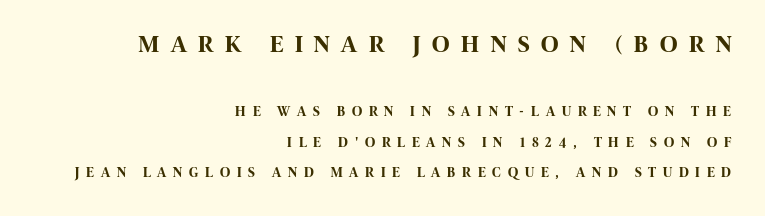
The image shows 24 px bold type, upright; set right-aligned, loose line spacing (2.17x), unusually wide letter spacing (+0.49 em), not underlined; the first (top) block is 1.71x larger.
